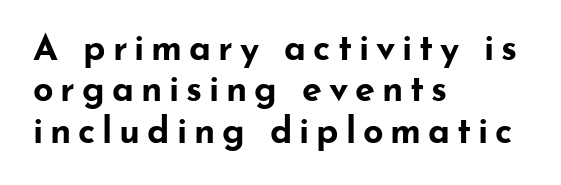
The image shows 36 px bold, wide sans-serif type, upright; set left-aligned, tight line spacing (1.15x), not underlined; low stroke contrast and a small x-height.
